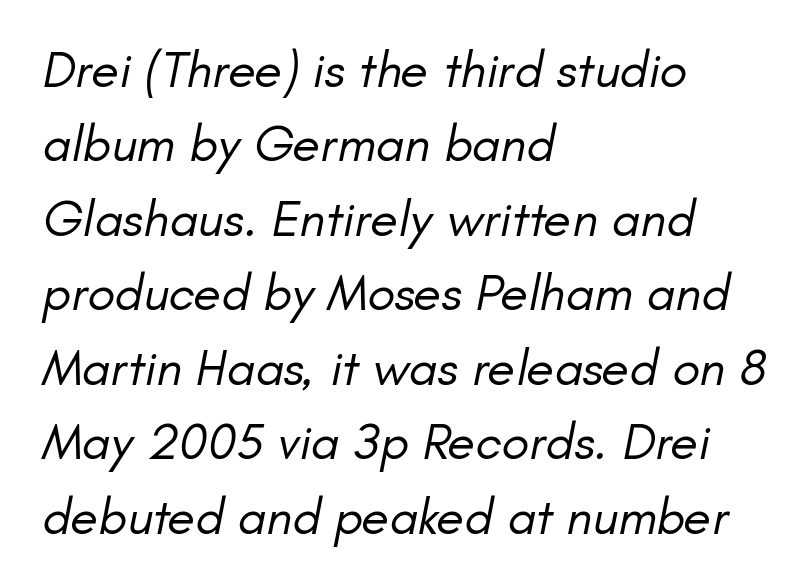
{"italic": "yes", "lean": "right", "slant_degrees": 11, "bold": "no", "weight": "regular", "width": "normal", "stroke_contrast": "low", "x_height": "small", "monospaced": "no", "underline": "no", "align": "left", "line_spacing": "normal", "line_spacing_ratio": 1.46, "letter_spacing": "normal", "letter_spacing_em": 0.0, "glyph_px": 51}
